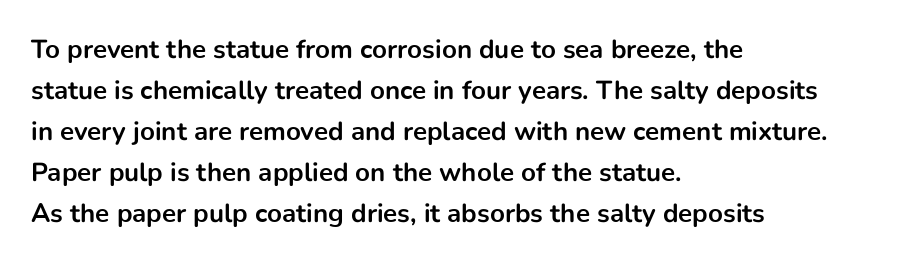
{"italic": "no", "bold": "yes", "underline": "no", "align": "left", "line_spacing": "normal", "line_spacing_ratio": 1.58, "letter_spacing": "normal", "letter_spacing_em": 0.0, "glyph_px": 26}
